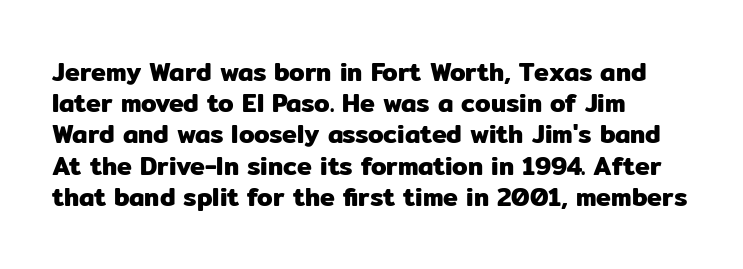
Q: Is the text italic (slanted)? A: No, it is upright.
Q: Is the text underlined? A: No.
Q: How is the paragraph aligned? A: Left-aligned.
Q: Is the spacing between letters normal or unusually wide? A: Normal.
Q: Is the spacing between lines tight, normal or loose? A: Normal.
